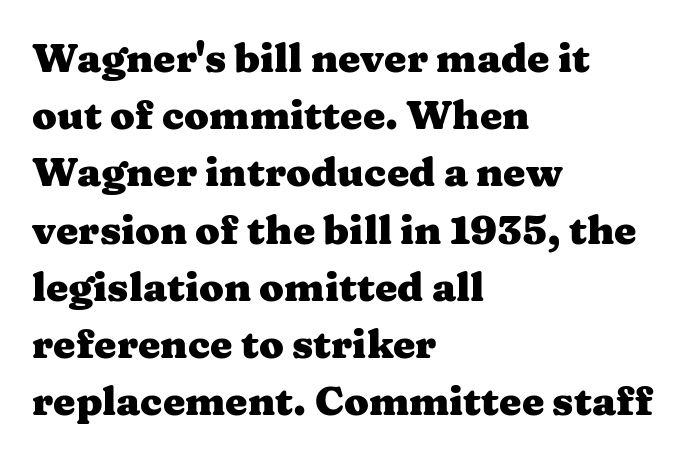
Q: Is the text bold? A: Yes.
Q: Is the text italic (slanted)? A: No, it is upright.
Q: Is the typeface a serif or a sans-serif typeface? A: Serif.
Q: Is the text underlined? A: No.
Q: How is the paragraph aligned? A: Left-aligned.
Q: Is the spacing between letters normal or unusually wide? A: Normal.
Q: Is the spacing between lines tight, normal or loose? A: Normal.
Q: Width (condensed, normal, or wide)? A: Wide.
Q: Stroke contrast? A: Medium.
Q: x-height? A: Medium.
Q: Monospaced? A: No.
